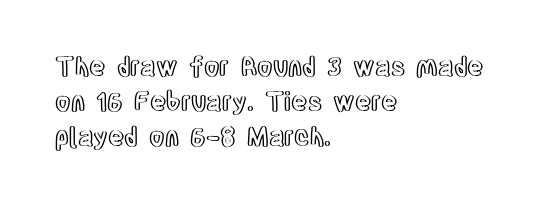
Q: Is the text italic (slanted)? A: No, it is upright.
Q: Is the text underlined? A: No.
Q: How is the paragraph aligned? A: Left-aligned.
Q: Is the spacing between letters normal or unusually wide? A: Normal.
Q: Is the spacing between lines tight, normal or loose? A: Normal.
